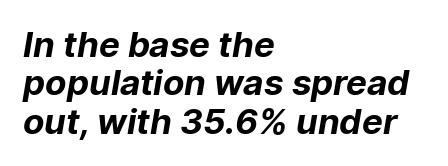
The image shows 35 px bold sans-serif type; set left-aligned, tight line spacing (1.1x), normal letter spacing, not underlined; low stroke contrast and a medium x-height.
